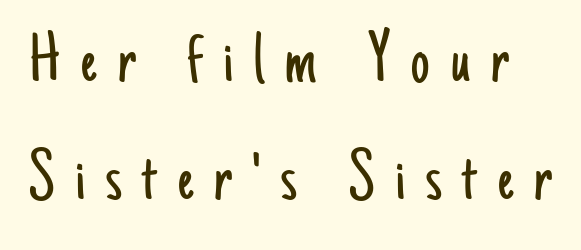
{"serif": "no", "italic": "no", "bold": "no", "weight": "light", "width": "condensed", "stroke_contrast": "low", "x_height": "small", "monospaced": "no", "underline": "no", "line_spacing": "normal", "line_spacing_ratio": 1.61, "letter_spacing": "wide", "letter_spacing_em": 0.29, "glyph_px": 73}
